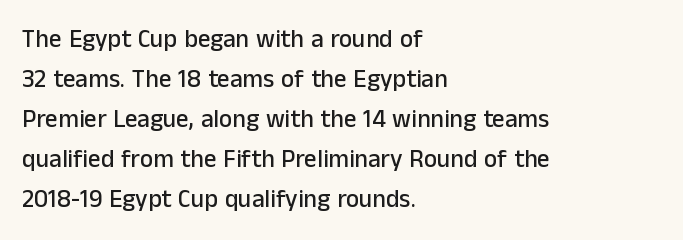
{"italic": "no", "underline": "no", "align": "left", "line_spacing": "normal", "line_spacing_ratio": 1.6, "letter_spacing": "normal", "letter_spacing_em": 0.0, "glyph_px": 25}
